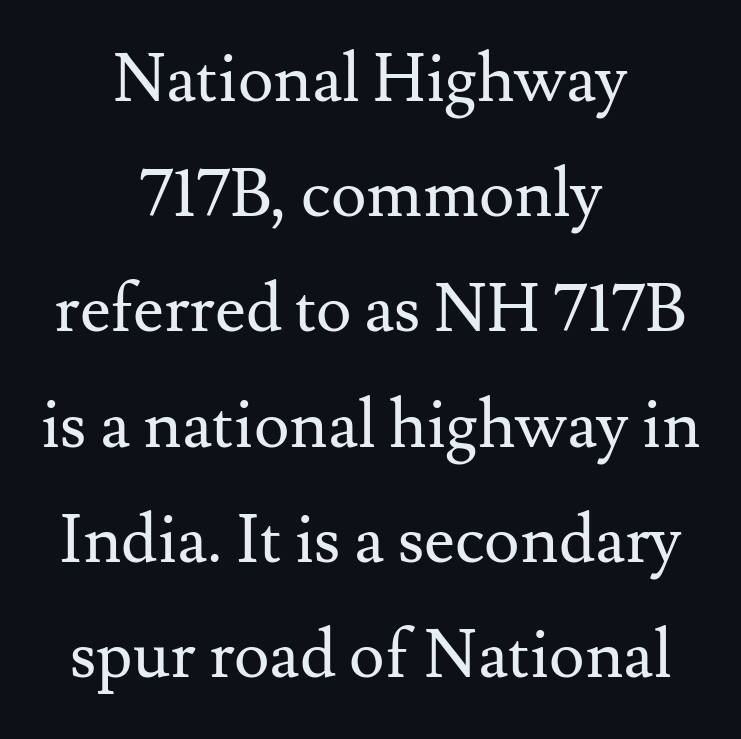
The image shows 67 px regular-weight serif type, upright; set centered, line spacing 1.72x, normal letter spacing, not underlined; medium stroke contrast and a small x-height.
